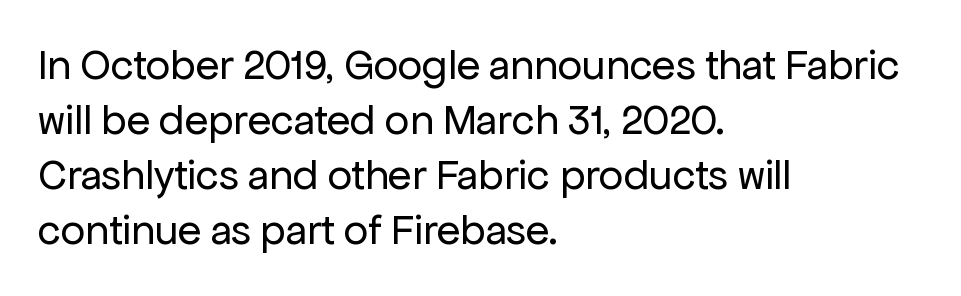
Regular leading. Caption: face not bold, strokes unweighted. No extra tracking has been applied to these lines. Honestly, there is no underline to notice here at all. In CSS terms this would be text-align: left. Spacing verdict: proportional, widths tailored to each character.
